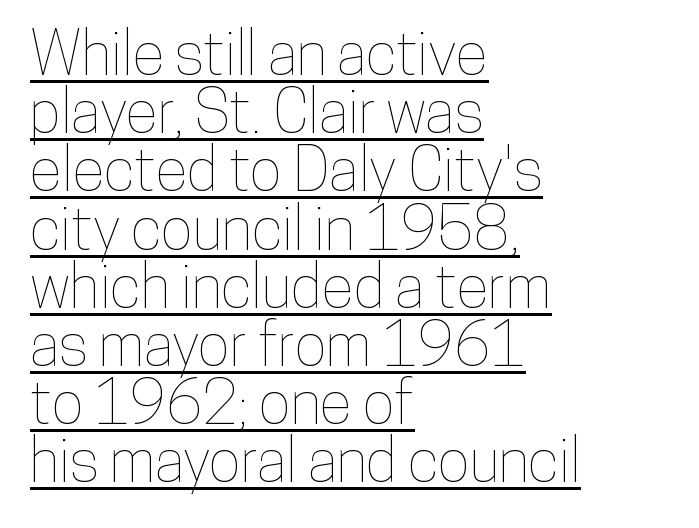
Do the characters align in a grid? No, the font is proportional. Quick note: interline space is minimal. Reading down the block, your eye returns to a fixed left position each line. Do the letters lean? They stand straight. This sample carries an underscore along the baseline area. Default kerning and tracking; the words read as compact shapes.
